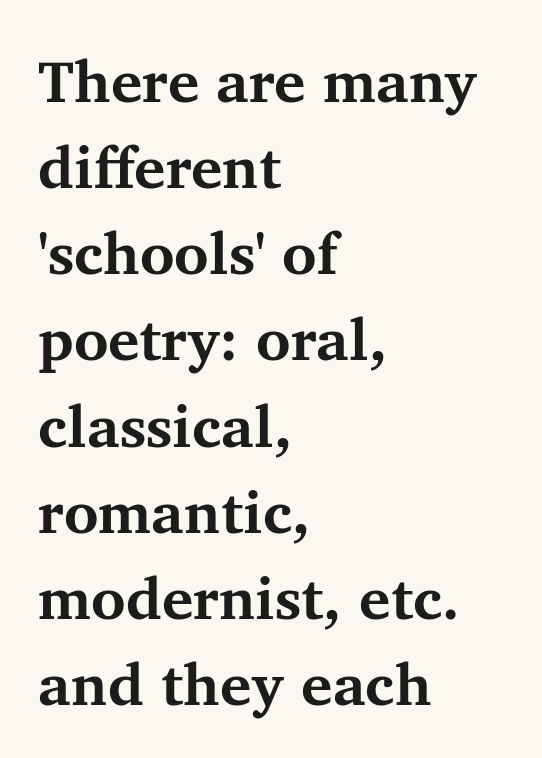
{"serif": "yes", "italic": "no", "bold": "yes", "weight": "bold", "width": "normal", "stroke_contrast": "medium", "x_height": "medium", "monospaced": "no", "underline": "no", "align": "left", "line_spacing": "normal", "line_spacing_ratio": 1.46, "letter_spacing": "normal", "letter_spacing_em": 0.0, "glyph_px": 59}
